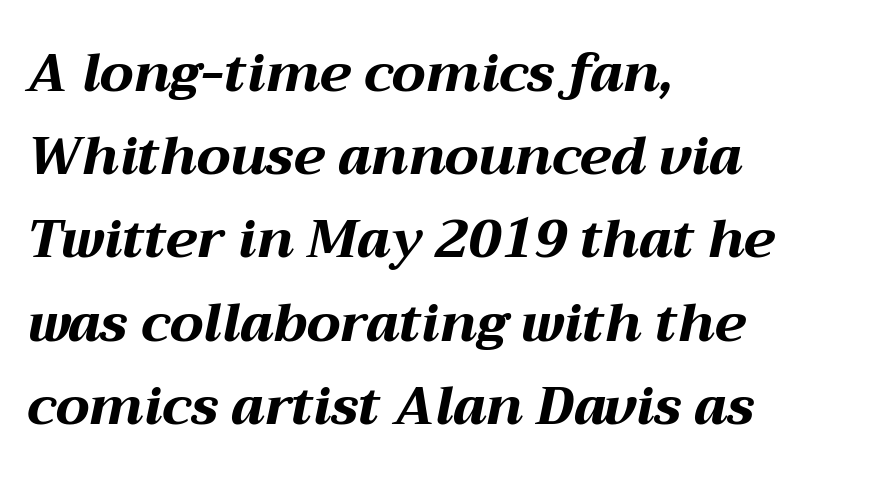
The image shows 53 px bold, wide type, italic (leaning right); set left-aligned, normal line spacing (1.57x), normal letter spacing, not underlined; medium stroke contrast and a medium x-height.
